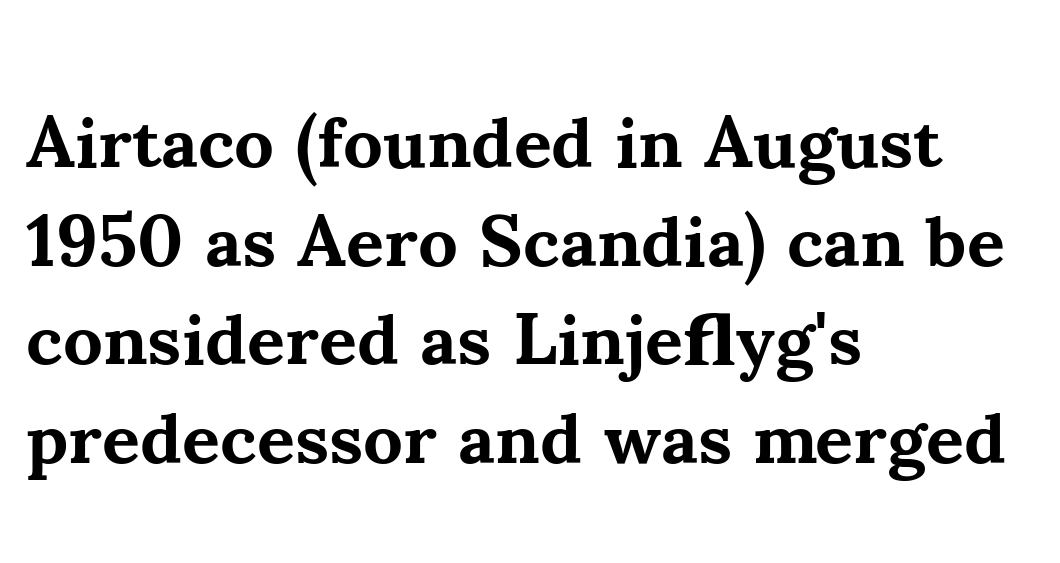
The glyphs are unaccompanied by any horizontal stroke below them. Each letter keeps its own natural width here, so spacing adapts to shape. If you drew a ruler down the left edge, every line would touch it. In terms of posture, this sample is upright. Words appear dense and cohesive because spacing is normal. Quick note: interline space is typical.
